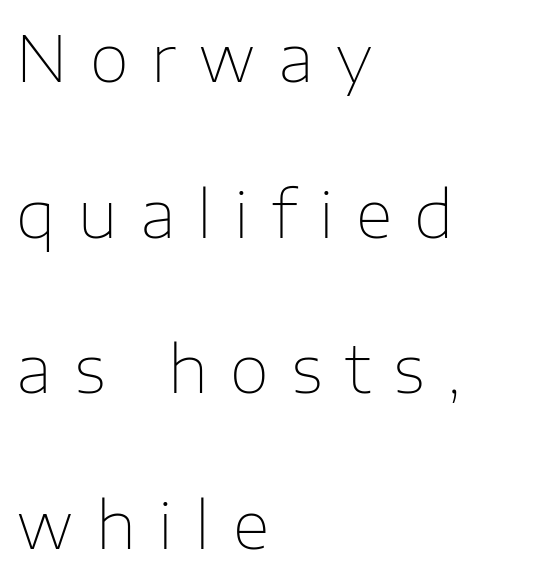
The image shows 64 px thin sans-serif type, upright; set left-aligned, loose line spacing (2.43x), unusually wide letter spacing (+0.35 em), not underlined; low stroke contrast and a medium x-height.
